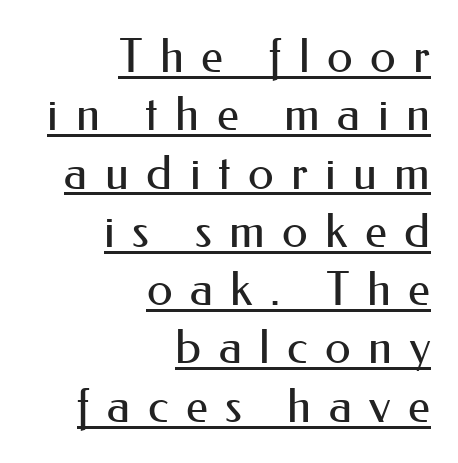
{"serif": "no", "italic": "no", "bold": "no", "weight": "regular", "width": "normal", "stroke_contrast": "medium", "x_height": "small", "monospaced": "no", "underline": "yes", "align": "right", "line_spacing_ratio": 1.24, "letter_spacing": "wide", "letter_spacing_em": 0.37, "glyph_px": 47}
